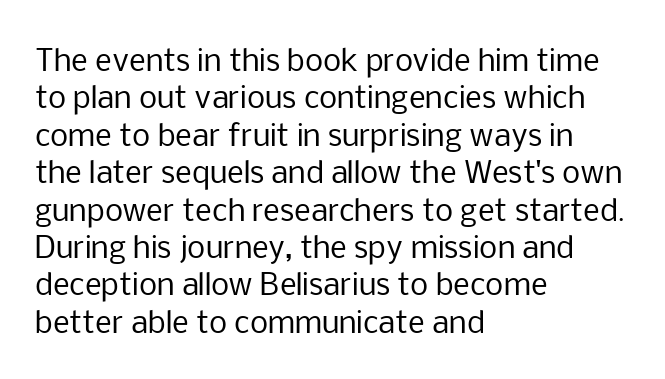
Are there feet on the stems? There aren't — it's a sans. The gap between lines stays unmarked. Does the lettering tilt? It doesn't — this is upright. Each letter keeps its own natural width here, so spacing adapts to shape. How are the letters spaced? Ordinarily, with no added tracking. The compositor pushed each line to the left boundary.
